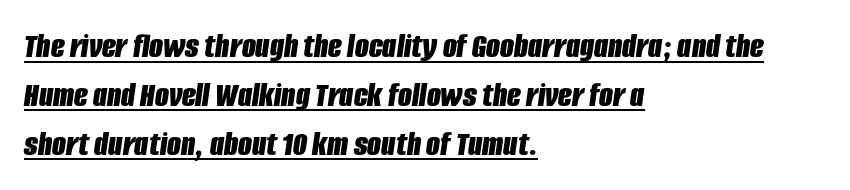
Is there an underline? Yes — a line sits under the letters. Each letter keeps its own natural width here, so spacing adapts to shape. The tracking reads as untouched default to a designer's eye. The specimen reads as italic at a glance. Stroke thickness is high; the sample reads as a true bold. Regular leading.
